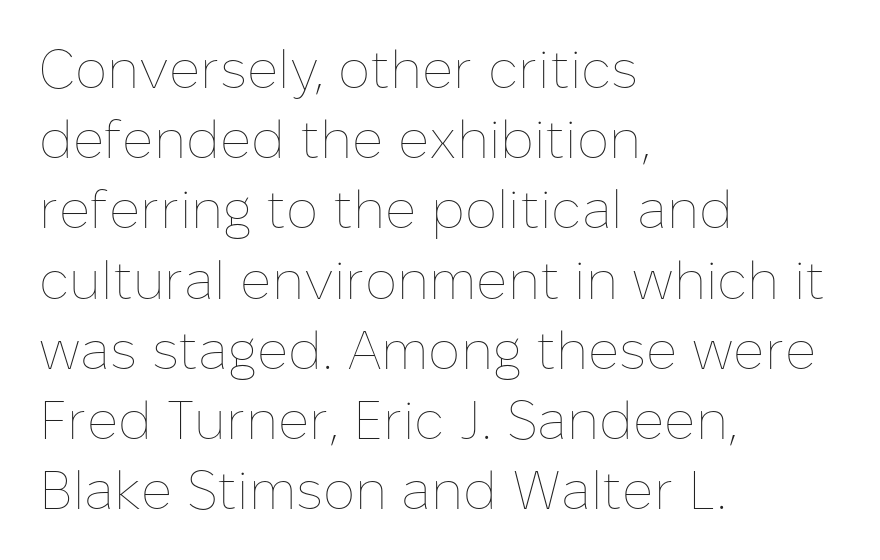
Line starts are locked; line ends wander. Honestly, the letter spacing is just normal — you wouldn't notice it. Normally led — the rows are evenly, conventionally spaced. Stems and bowls with no extra thickness — not bold. The letters advance in unequal steps, a hallmark of proportional type.
